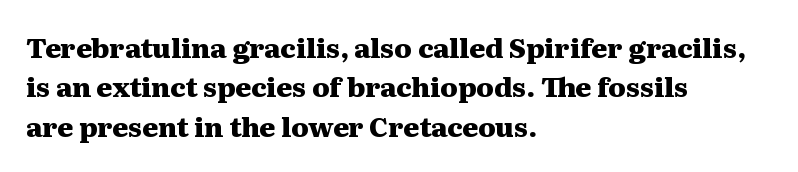
Q: Is the text bold? A: Yes.
Q: Is the text italic (slanted)? A: No, it is upright.
Q: Is the text underlined? A: No.
Q: How is the paragraph aligned? A: Left-aligned.
Q: Is the spacing between letters normal or unusually wide? A: Normal.
Q: Is the spacing between lines tight, normal or loose? A: Normal.
